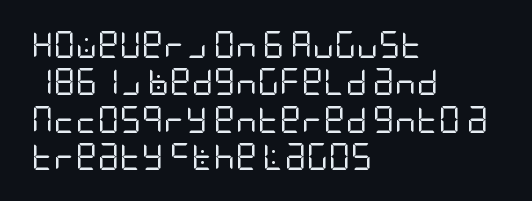
{"italic": "no", "bold": "no", "underline": "no", "align": "left", "line_spacing": "normal", "line_spacing_ratio": 1.38, "letter_spacing": "normal", "letter_spacing_em": 0.0, "glyph_px": 27}
